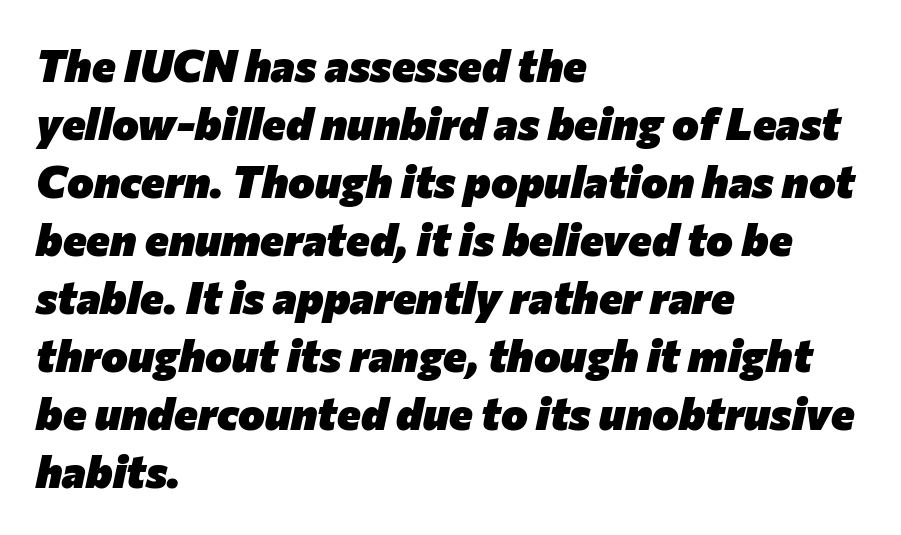
{"italic": "yes", "lean": "right", "slant_degrees": 12, "bold": "yes", "weight": "heavy", "width": "normal", "stroke_contrast": "low", "x_height": "medium", "monospaced": "no", "underline": "no", "align": "left", "line_spacing": "normal", "line_spacing_ratio": 1.29, "letter_spacing": "normal", "letter_spacing_em": 0.0, "glyph_px": 45}
